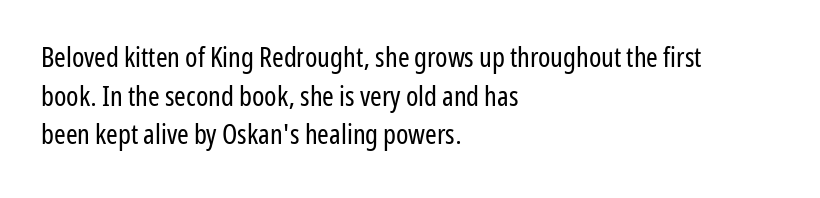
The image shows 28 px regular-weight, condensed sans-serif type, upright; set left-aligned, normal line spacing (1.38x), normal letter spacing, not underlined; low stroke contrast and a medium x-height.
